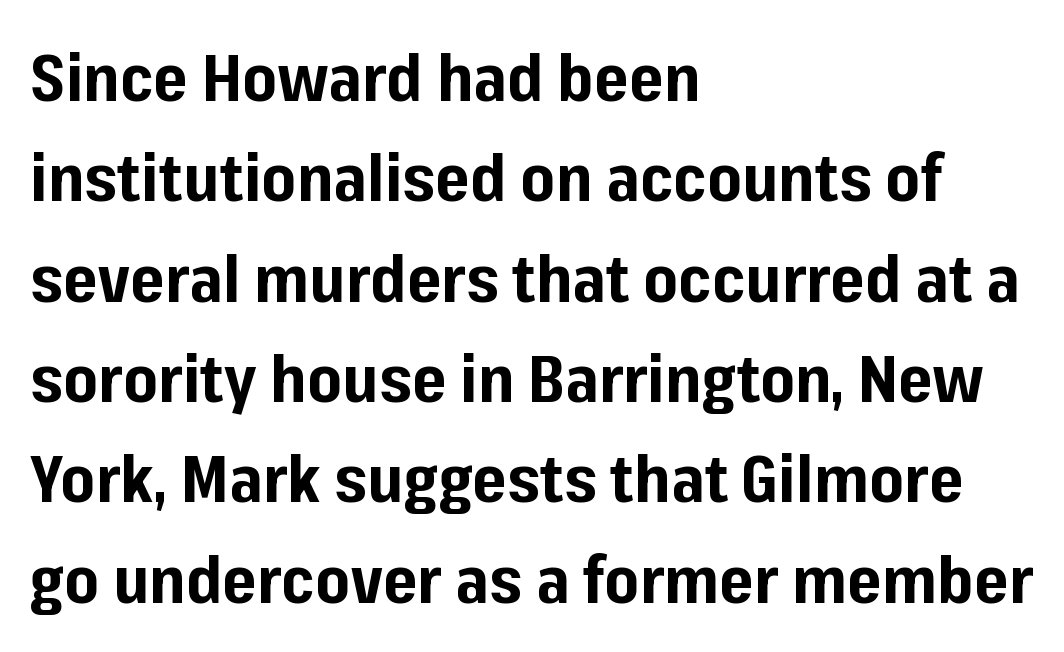
Reading down the block, your eye returns to a fixed left position each line. Every letter is thick-stroked: bold, no question. Nope, not italic — everything's standing straight. The area under the type is left untouched. Students, note that the glyphs here touch the page at normal intervals. Is there much room between lines? A standard amount, neither cramped nor airy.
